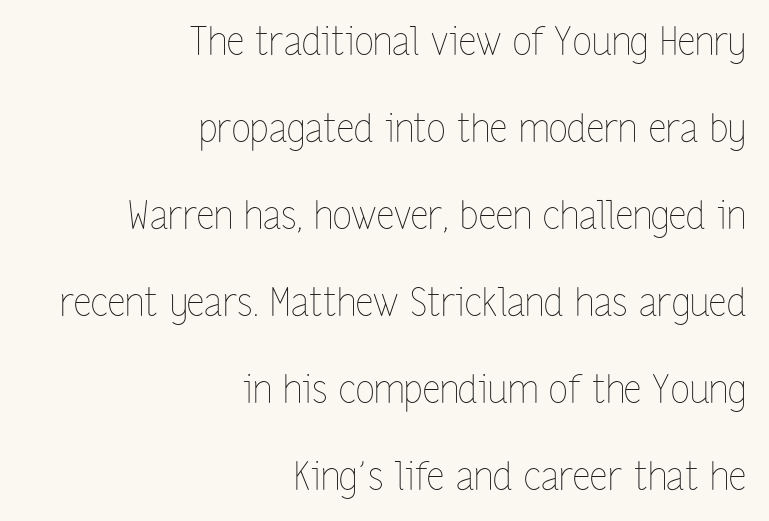
Any mark beneath the type? The region is blank. This sample has the flowing, uneven cadence of proportional lettering. Tracking here is standard; glyphs follow each other at the usual distance. Is the type heavy? It reads as light-to-regular instead. The rag falls on the left side of this text block.
